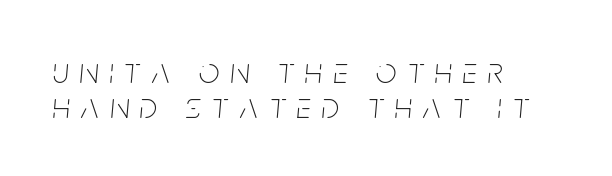
The image shows 36 px thin, condensed type, italic (leaning right); set left-aligned, tight line spacing (0.96x), unusually wide letter spacing (+0.31 em), not underlined; low stroke contrast and a large x-height.
